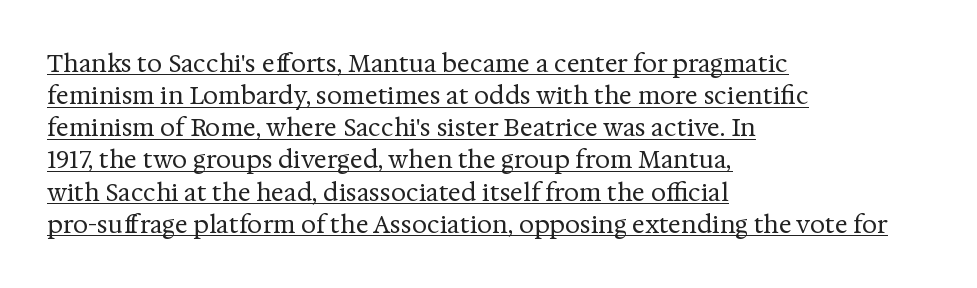
Q: Is the text bold? A: No.
Q: Is the text italic (slanted)? A: No, it is upright.
Q: Is the text underlined? A: Yes.
Q: How is the paragraph aligned? A: Left-aligned.
Q: Is the spacing between letters normal or unusually wide? A: Normal.
Q: Is the spacing between lines tight, normal or loose? A: Normal.
